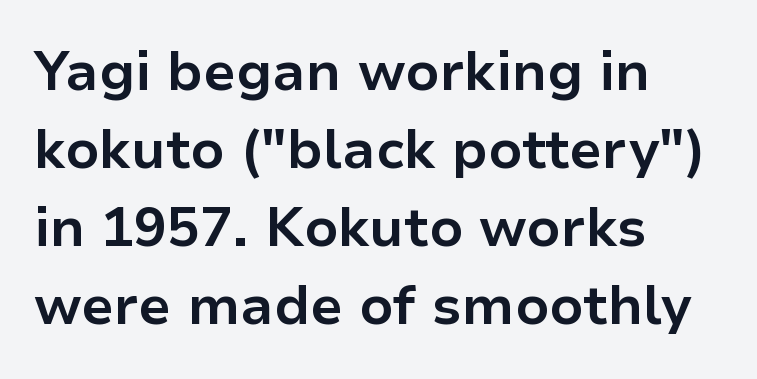
{"serif": "no", "italic": "no", "bold": "yes", "weight": "bold", "width": "normal", "stroke_contrast": "low", "x_height": "medium", "monospaced": "no", "underline": "no", "align": "left", "line_spacing": "normal", "line_spacing_ratio": 1.42, "letter_spacing": "normal", "letter_spacing_em": 0.0, "glyph_px": 55}
